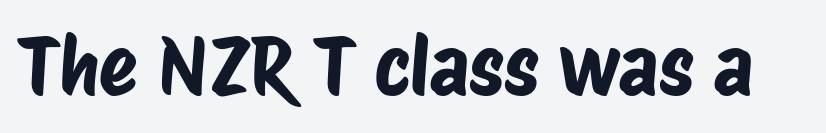
The image shows 80 px condensed sans-serif type; set normal letter spacing, not underlined; low stroke contrast and a large x-height.
